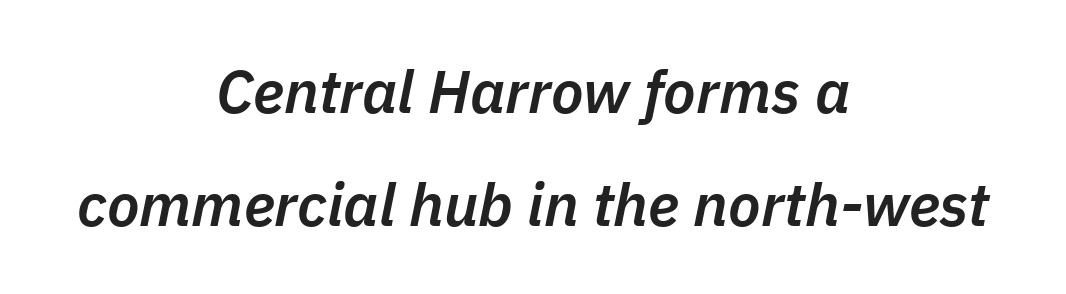
{"italic": "yes", "lean": "right", "slant_degrees": 11, "bold": "semi", "weight": "semibold", "width": "normal", "stroke_contrast": "low", "x_height": "medium", "monospaced": "no", "underline": "no", "align": "center", "line_spacing_ratio": 1.88, "letter_spacing": "normal", "letter_spacing_em": 0.0, "glyph_px": 60}
